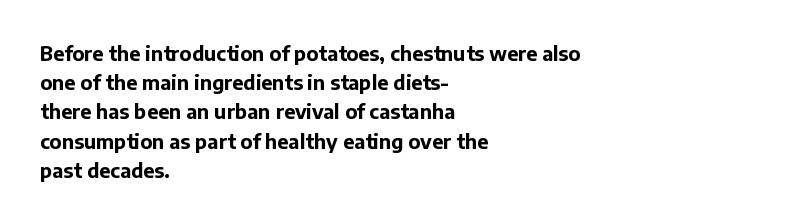
Q: Is the text bold? A: Yes.
Q: Is the text italic (slanted)? A: No, it is upright.
Q: Is the text underlined? A: No.
Q: How is the paragraph aligned? A: Left-aligned.
Q: Is the spacing between letters normal or unusually wide? A: Normal.
Q: Is the spacing between lines tight, normal or loose? A: Normal.
